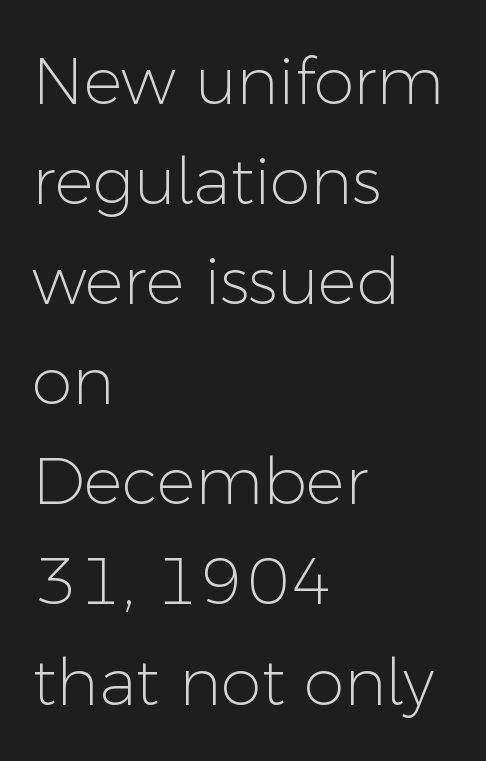
{"serif": "no", "italic": "no", "bold": "no", "weight": "light", "width": "normal", "stroke_contrast": "low", "x_height": "medium", "monospaced": "no", "underline": "no", "align": "left", "line_spacing": "normal", "line_spacing_ratio": 1.54, "letter_spacing": "normal", "letter_spacing_em": 0.0, "glyph_px": 65}
